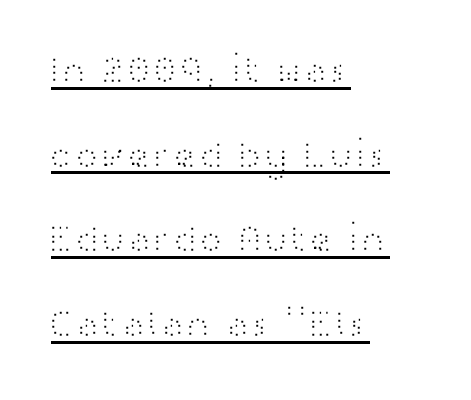
Q: Is the text bold? A: No.
Q: Is the text italic (slanted)? A: No, it is upright.
Q: Is the typeface a serif or a sans-serif typeface? A: Sans-serif.
Q: Is the text underlined? A: Yes.
Q: How is the paragraph aligned? A: Left-aligned.
Q: Is the spacing between letters normal or unusually wide? A: Normal.
Q: Is the spacing between lines tight, normal or loose? A: Loose.
Q: Width (condensed, normal, or wide)? A: Wide.
Q: Stroke contrast? A: High.
Q: x-height? A: Medium.
Q: Monospaced? A: No.
